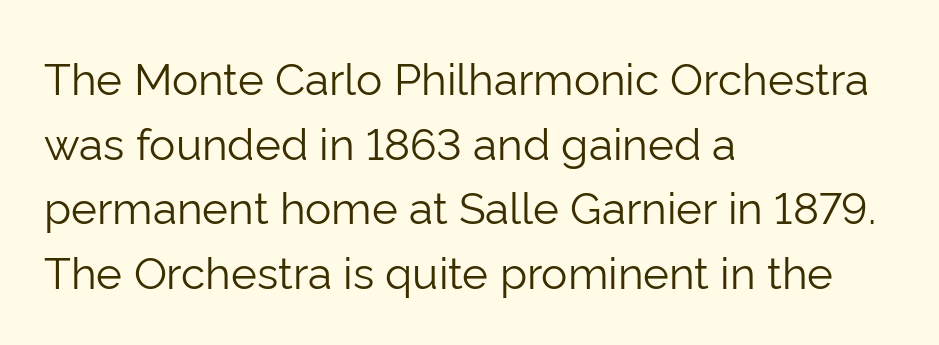
{"serif": "no", "italic": "no", "bold": "no", "weight": "light", "width": "normal", "stroke_contrast": "low", "x_height": "medium", "monospaced": "no", "underline": "no", "align": "left", "line_spacing": "normal", "line_spacing_ratio": 1.47, "letter_spacing": "normal", "letter_spacing_em": 0.0, "glyph_px": 44}
